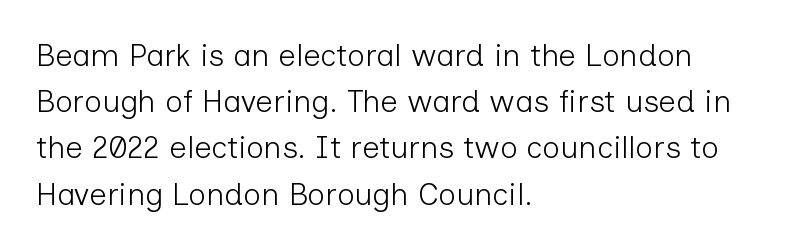
Q: Is the text bold? A: No.
Q: Is the text italic (slanted)? A: No, it is upright.
Q: Is the typeface a serif or a sans-serif typeface? A: Sans-serif.
Q: Is the text underlined? A: No.
Q: How is the paragraph aligned? A: Left-aligned.
Q: Is the spacing between letters normal or unusually wide? A: Normal.
Q: Is the spacing between lines tight, normal or loose? A: Normal.
Q: Width (condensed, normal, or wide)? A: Normal.
Q: Stroke contrast? A: Low.
Q: x-height? A: Medium.
Q: Monospaced? A: No.
